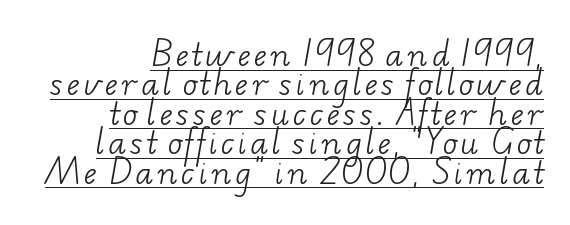
{"serif": "yes", "bold": "no", "weight": "light", "width": "wide", "stroke_contrast": "low", "x_height": "small", "monospaced": "no", "underline": "yes", "align": "right", "line_spacing": "tight", "line_spacing_ratio": 0.98, "glyph_px": 30}
